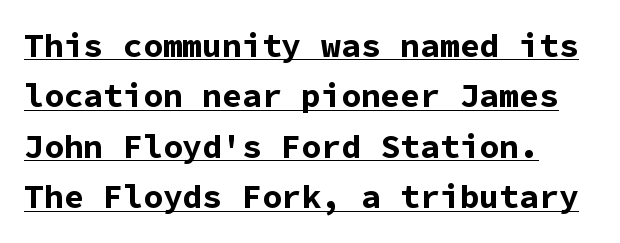
Q: Is the text bold? A: Yes.
Q: Is the text italic (slanted)? A: No, it is upright.
Q: Is the typeface a serif or a sans-serif typeface? A: Sans-serif.
Q: Is the text underlined? A: Yes.
Q: How is the paragraph aligned? A: Left-aligned.
Q: Is the spacing between letters normal or unusually wide? A: Normal.
Q: Is the spacing between lines tight, normal or loose? A: Normal.
Q: Width (condensed, normal, or wide)? A: Normal.
Q: Stroke contrast? A: Low.
Q: x-height? A: Medium.
Q: Monospaced? A: Yes.
